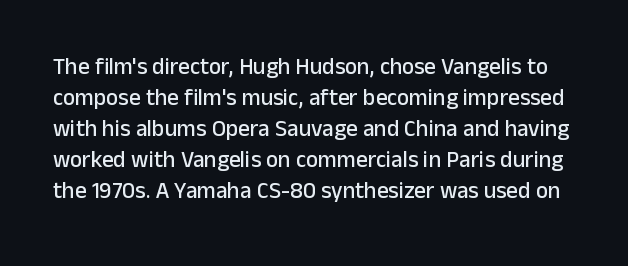
Q: Is the text italic (slanted)? A: No, it is upright.
Q: Is the text underlined? A: No.
Q: Is the spacing between letters normal or unusually wide? A: Normal.
Q: Is the spacing between lines tight, normal or loose? A: Normal.
